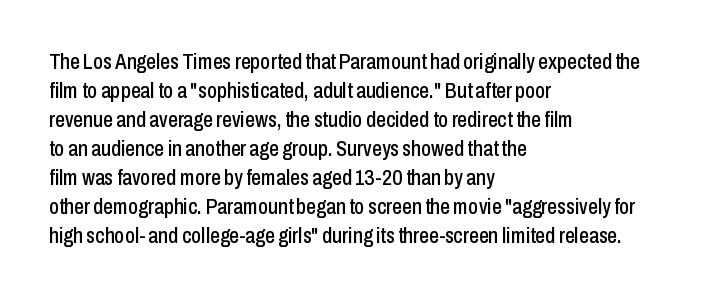
It's the straight-up-and-down kind of type. The horizontal fit of the characters is conventional and even. These lines are set flush left with a ragged right edge. Glance below the letters and you will spot only blank space.
